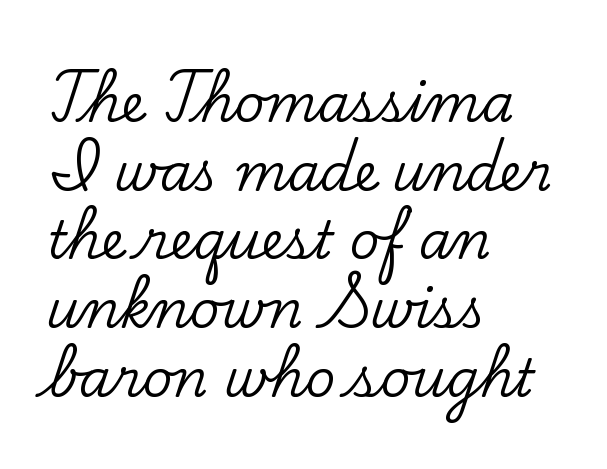
Nobody touched the tracking dial on this one. These lines are rendered in a variable-pitch font. Each new line begins a customary step beneath the previous one. The glyphs are unaccompanied by any horizontal stroke below them.
